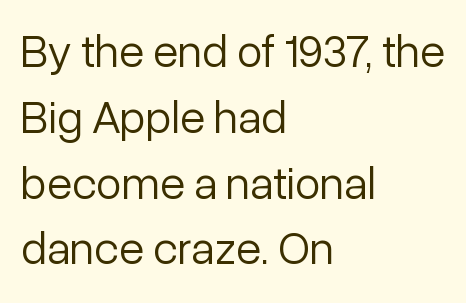
There is no visible air inserted between adjacent glyphs. Ink coverage per letter is moderate at most. If you drew a ruler down the left edge, every line would touch it. Check where the strokes stop: nothing finishes them off — pure sans. The strip under each line holds only bare page.
